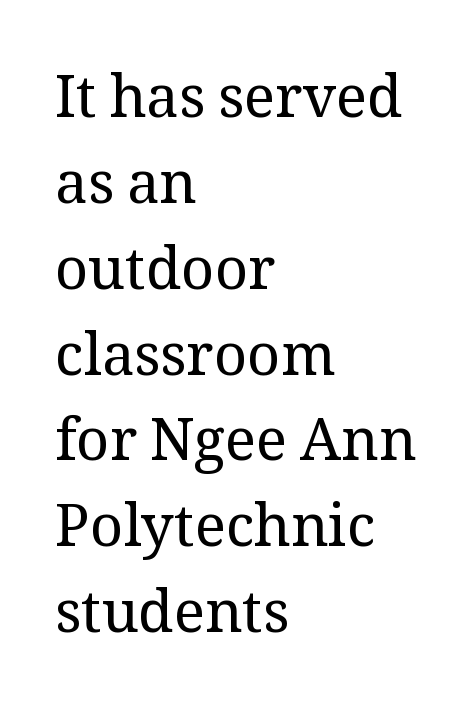
{"serif": "yes", "italic": "no", "bold": "no", "weight": "regular", "width": "normal", "stroke_contrast": "medium", "x_height": "medium", "monospaced": "no", "underline": "no", "align": "left", "line_spacing": "normal", "line_spacing_ratio": 1.48, "letter_spacing": "normal", "letter_spacing_em": 0.0, "glyph_px": 58}
